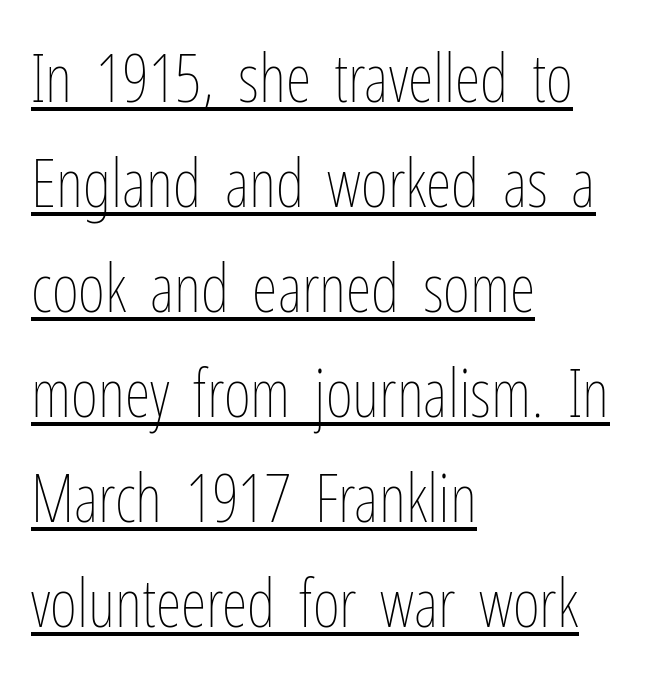
Weight: regular or lighter. Here the designer chose a conventional face with non-uniform glyph widths. Look at the tracking — it's just the regular setting, nothing added. Compared with undecorated copy, this sample adds a rule below the words. The type sits square on the baseline with zero lean.
